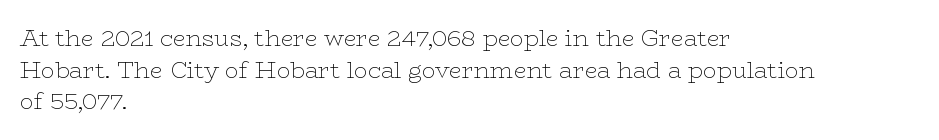
Q: Is the text bold? A: No.
Q: Is the text italic (slanted)? A: No, it is upright.
Q: Is the text underlined? A: No.
Q: How is the paragraph aligned? A: Left-aligned.
Q: Is the spacing between letters normal or unusually wide? A: Normal.
Q: Is the spacing between lines tight, normal or loose? A: Normal.
